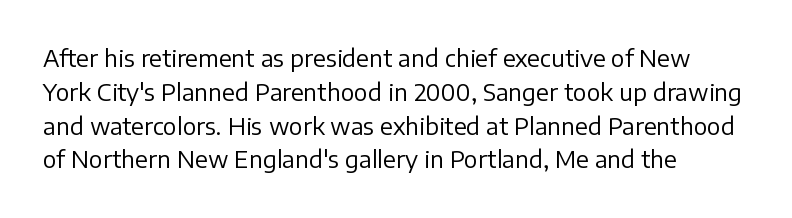
The image shows 23 px text type, upright; set left-aligned, normal line spacing (1.47x), normal letter spacing, not underlined.
